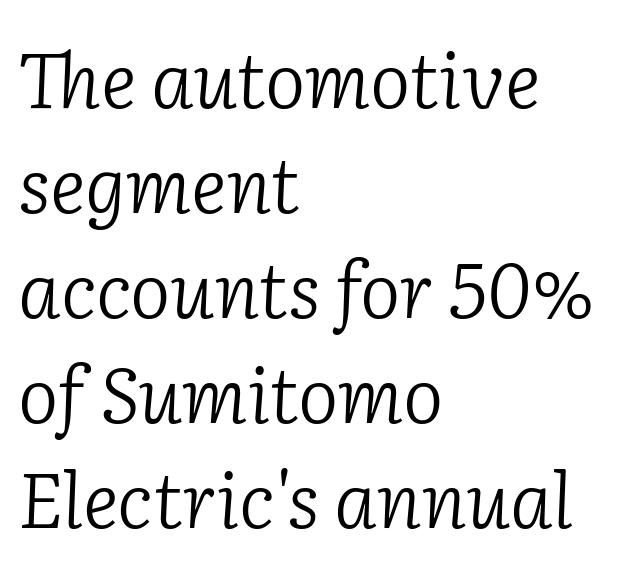
The image shows 76 px light serif type, italic (leaning right); set left-aligned, normal line spacing (1.38x), normal letter spacing, not underlined; low stroke contrast and a medium x-height.
